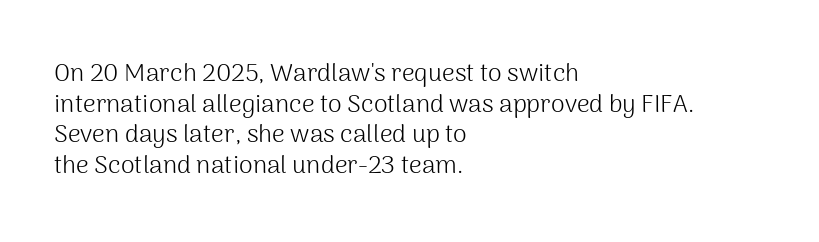
The letters look calm and open, with moderate or lighter stems. Descenders are the only things crossing below the line. Left-aligned paragraph, ragged on the right. Short note: letters normally spaced.
